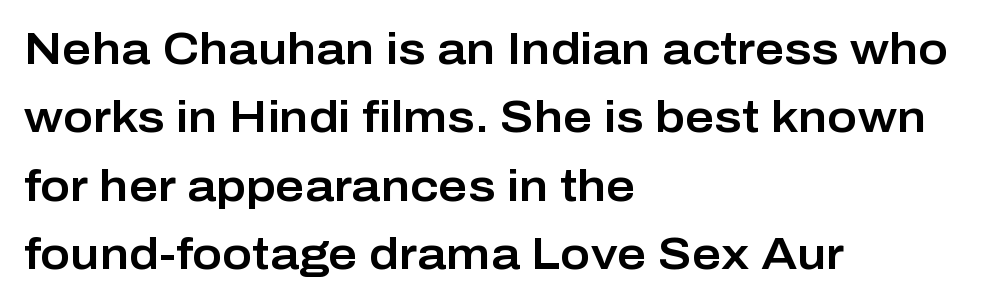
{"serif": "no", "italic": "no", "width": "normal", "stroke_contrast": "low", "x_height": "medium", "monospaced": "no", "underline": "no", "align": "left", "line_spacing": "normal", "line_spacing_ratio": 1.52, "letter_spacing": "normal", "letter_spacing_em": 0.0, "glyph_px": 45}
